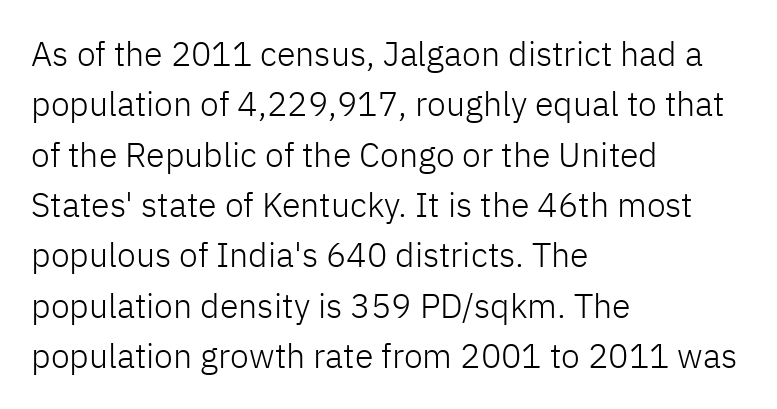
{"serif": "no", "italic": "no", "bold": "no", "weight": "light", "width": "normal", "stroke_contrast": "low", "x_height": "medium", "monospaced": "no", "underline": "no", "align": "left", "line_spacing": "normal", "line_spacing_ratio": 1.48, "letter_spacing": "normal", "letter_spacing_em": 0.0, "glyph_px": 34}
